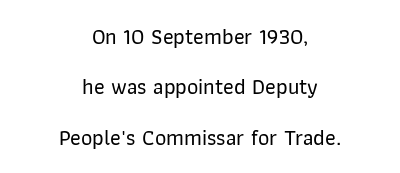
Horizontal bands of white between lines are thick stripes. No extra tracking has been applied to these lines. A centered setting, common on invitations and titles, is used for this passage. Posture: upright roman.
